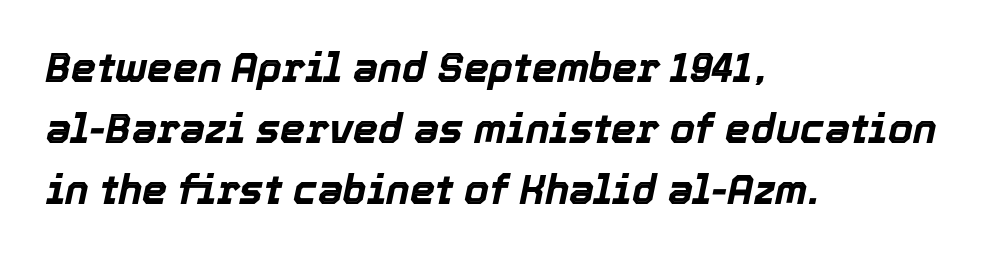
The image shows 40 px bold type, italic (leaning right); set left-aligned, normal line spacing (1.52x), normal letter spacing, not underlined; a medium x-height.
